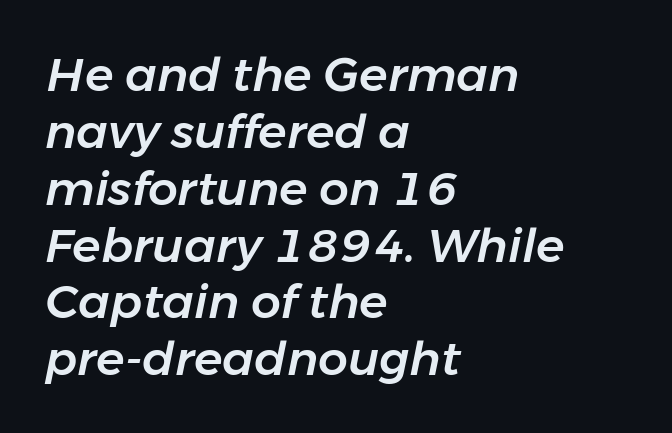
Q: Is the text italic (slanted)? A: Yes, it leans right by about 11 degrees.
Q: Is the text underlined? A: No.
Q: How is the paragraph aligned? A: Left-aligned.
Q: Is the spacing between letters normal or unusually wide? A: Normal.
Q: Width (condensed, normal, or wide)? A: Normal.
Q: Stroke contrast? A: Low.
Q: x-height? A: Medium.
Q: Monospaced? A: No.
